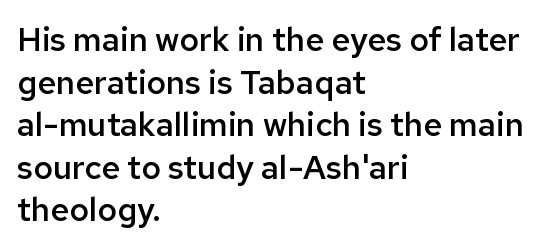
Q: Is the text bold? A: Semi-bold.
Q: Is the text italic (slanted)? A: No, it is upright.
Q: Is the typeface a serif or a sans-serif typeface? A: Sans-serif.
Q: Is the text underlined? A: No.
Q: How is the paragraph aligned? A: Left-aligned.
Q: Is the spacing between letters normal or unusually wide? A: Normal.
Q: Is the spacing between lines tight, normal or loose? A: Normal.
Q: Width (condensed, normal, or wide)? A: Normal.
Q: Stroke contrast? A: Low.
Q: x-height? A: Medium.
Q: Monospaced? A: No.
